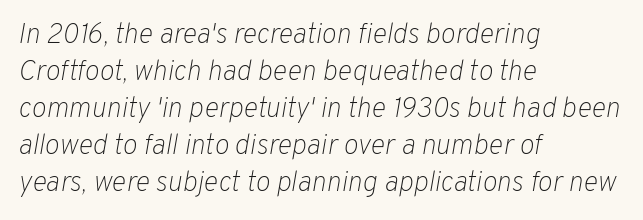
Plain, unruled lines of type. In CSS terms this would be text-align: left. Do the characters align in a grid? No, the font is proportional. The passage shown is not bold in any degree. The type is set solid horizontally, with unmodified tracking.
